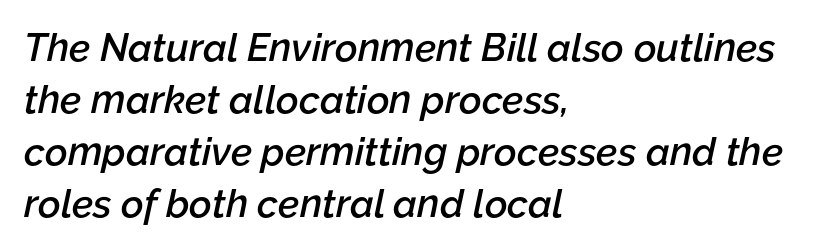
{"italic": "yes", "lean": "right", "slant_degrees": 12, "bold": "semi", "weight": "semibold", "width": "normal", "stroke_contrast": "low", "x_height": "medium", "monospaced": "no", "underline": "no", "align": "left", "line_spacing": "normal", "line_spacing_ratio": 1.33, "letter_spacing": "normal", "letter_spacing_em": 0.0, "glyph_px": 39}
